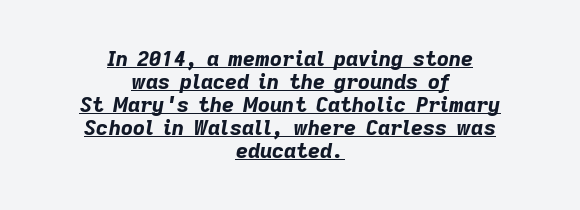
{"italic": "yes", "lean": "right", "slant_degrees": 9, "bold": "yes", "underline": "yes", "align": "center", "line_spacing": "tight", "line_spacing_ratio": 1.1, "letter_spacing": "normal", "letter_spacing_em": 0.0, "glyph_px": 21}
